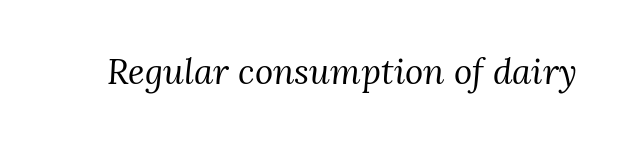
{"serif": "yes", "italic": "yes", "lean": "right", "slant_degrees": 3, "bold": "no", "weight": "regular", "width": "normal", "stroke_contrast": "medium", "x_height": "medium", "monospaced": "no", "underline": "no", "letter_spacing": "normal", "letter_spacing_em": 0.0, "glyph_px": 35}
